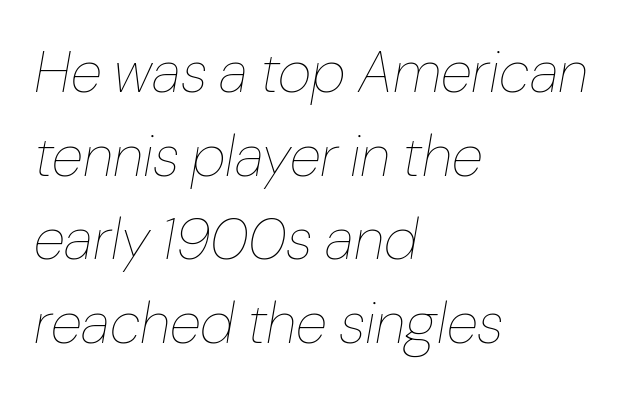
The image shows 58 px thin type, italic (leaning right); set left-aligned, normal line spacing (1.44x), normal letter spacing, not underlined; low stroke contrast and a medium x-height.
